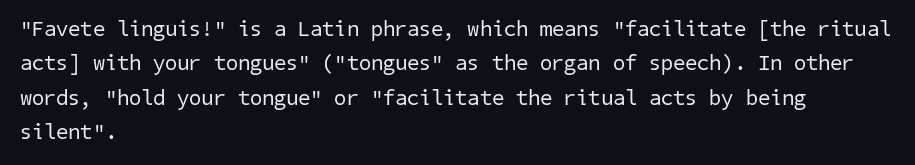
Anything drawn beneath the words? Only blank space. No letter is thick-stroked: the sample isn't bold. Notice how descenders clear the ascenders below comfortably — that's standard leading. A student would call this left alignment; a typographer would say flush left, rag right.
